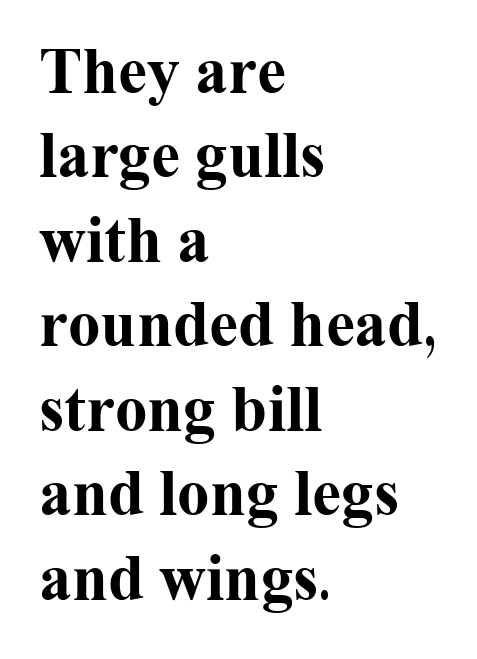
{"serif": "yes", "italic": "no", "bold": "yes", "weight": "bold", "width": "normal", "stroke_contrast": "medium", "x_height": "medium", "monospaced": "no", "underline": "no", "align": "left", "line_spacing": "normal", "line_spacing_ratio": 1.3, "letter_spacing": "normal", "letter_spacing_em": 0.0, "glyph_px": 65}
